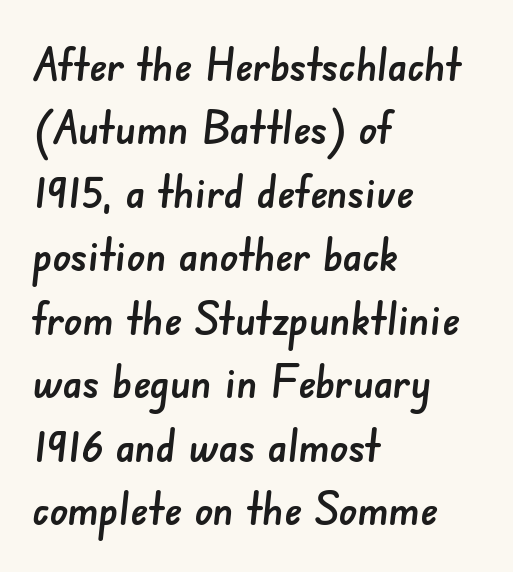
Does extra space separate the letters? No, they use regular spacing. Interline gaps are of average width in this sample. In CSS terms this would be text-align: left. Bare-footed words on every line. The designer went with a sans here, leaving each stem footless. Note the varied advance widths — an 'i' is clearly narrower than an 'm'.
